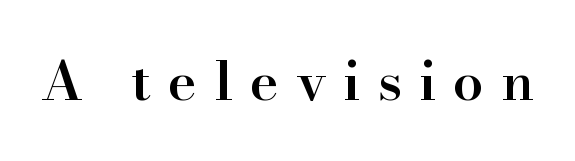
{"serif": "yes", "italic": "no", "bold": "semi", "weight": "semibold", "width": "normal", "stroke_contrast": "high", "x_height": "small", "monospaced": "no", "underline": "no", "letter_spacing": "wide", "letter_spacing_em": 0.32, "glyph_px": 54}
